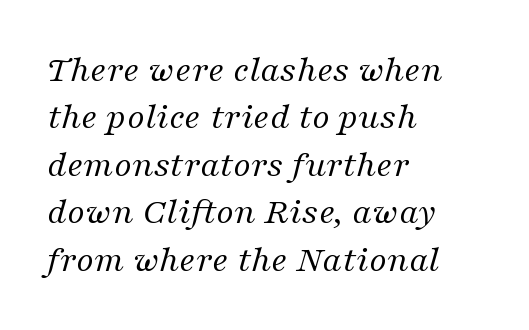
Just letters on the line, the space beneath them empty. Compared with typical body copy, the letter spacing here is the same. This sample has the flowing, uneven cadence of proportional lettering. A serif font was chosen for this passage.
